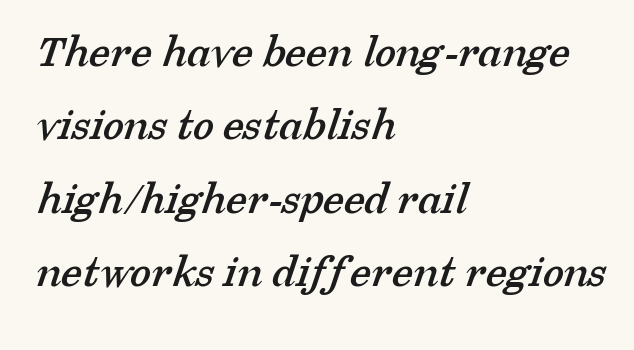
The image shows 48 px serif type; set left-aligned, normal line spacing (1.53x), normal letter spacing, not underlined; low stroke contrast and a medium x-height.
